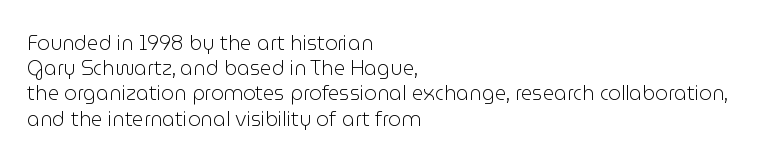
How would I describe the line gaps? Plain and ordinary. Stem width sits at or under what a default text font uses. Posture: straight, roman, zero tilt. Underlining? Definitely not there. How are the letters spaced? Ordinarily, with no added tracking. Alignment: flush left.
